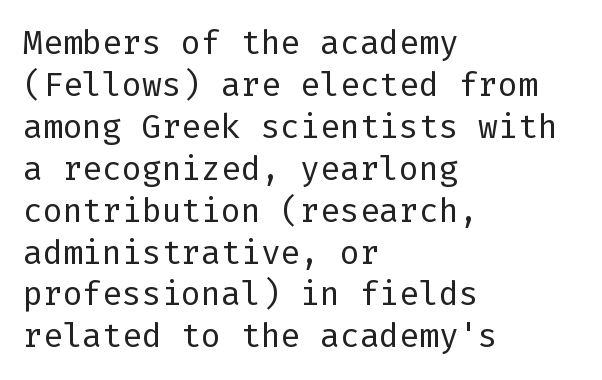
The image shows 33 px regular-weight sans-serif type, upright; set left-aligned, normal line spacing (1.27x), normal letter spacing, not underlined; low stroke contrast and a medium x-height.
